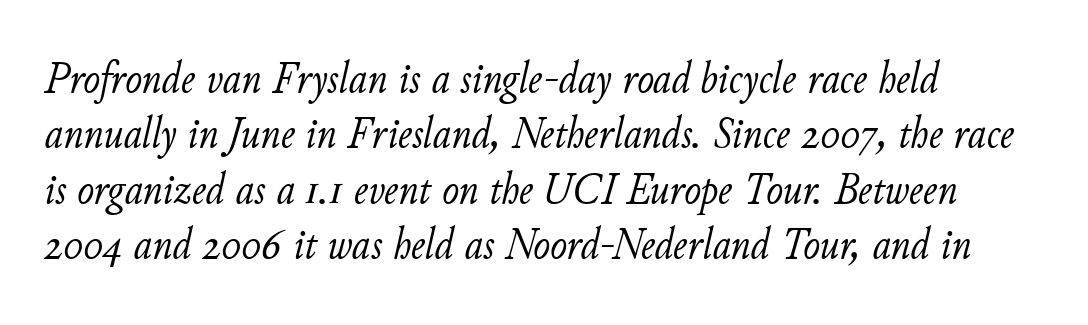
The face used here is proportionally spaced, like ordinary book or web type. The passage shown is not underscored anywhere. There's an unmistakable incline to the writing here. Vertical stems look standard width or narrower in stroke.
